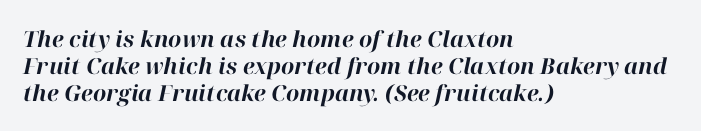
{"italic": "yes", "lean": "right", "slant_degrees": 12, "bold": "yes", "underline": "no", "align": "left", "line_spacing_ratio": 1.22, "letter_spacing": "normal", "letter_spacing_em": 0.0, "glyph_px": 22}
